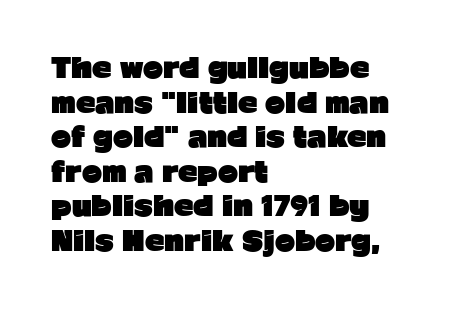
Compared with typical body copy, the letter spacing here is the same. The setting favours the left margin, as ordinary paragraphs usually do. Heft: maximum for text — a bold. Beneath every word, the page is bare. Successive baselines arrive at the customary interval. These lines were composed using upright roman letters.
